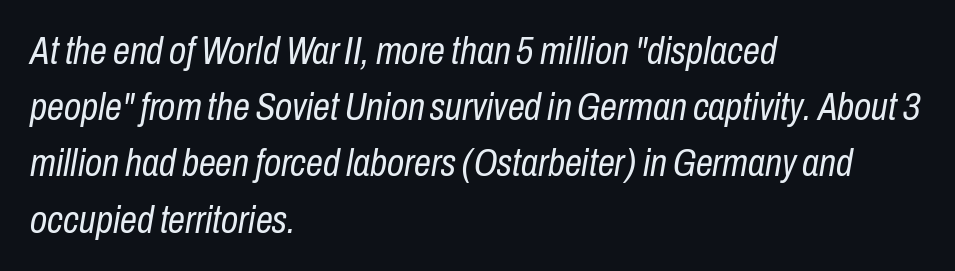
Q: Is the text bold? A: No.
Q: Is the text italic (slanted)? A: Yes, it leans right by about 10 degrees.
Q: Is the text underlined? A: No.
Q: How is the paragraph aligned? A: Left-aligned.
Q: Is the spacing between letters normal or unusually wide? A: Normal.
Q: Is the spacing between lines tight, normal or loose? A: Normal.
Q: Width (condensed, normal, or wide)? A: Condensed.
Q: Stroke contrast? A: Low.
Q: x-height? A: Medium.
Q: Monospaced? A: No.
